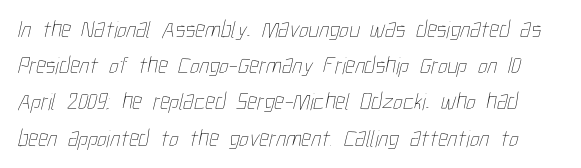
Q: Is the text bold? A: No.
Q: Is the text underlined? A: No.
Q: Is the spacing between letters normal or unusually wide? A: Normal.
Q: Is the spacing between lines tight, normal or loose? A: Normal.
